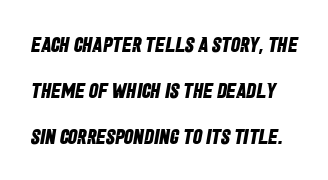
The image shows 21 px bold type; set loose line spacing (2.19x), normal letter spacing, not underlined.
